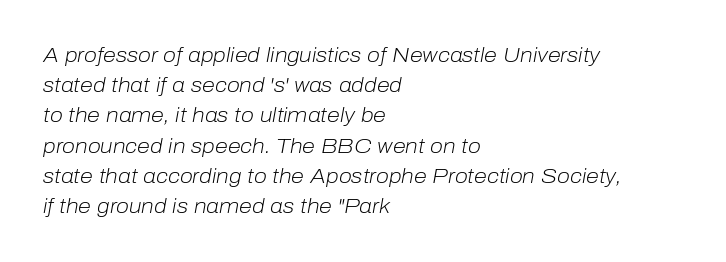
The image shows 21 px text type, italic (leaning right); set left-aligned, normal line spacing (1.44x), normal letter spacing, not underlined.
